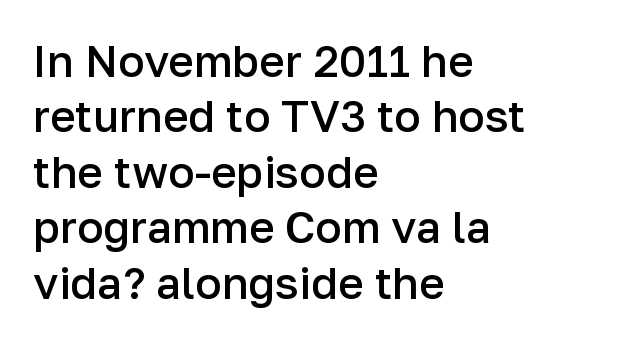
{"serif": "no", "italic": "no", "bold": "semi", "weight": "semibold", "width": "normal", "stroke_contrast": "low", "x_height": "medium", "monospaced": "no", "underline": "no", "align": "left", "line_spacing": "normal", "line_spacing_ratio": 1.26, "letter_spacing": "normal", "letter_spacing_em": 0.0, "glyph_px": 44}
